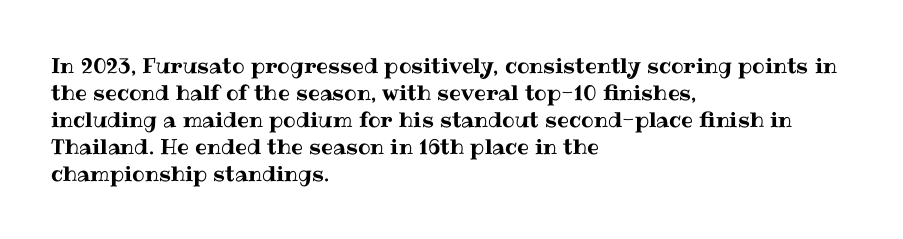
No word sits above an underline. Rendered with straight, roman letterforms. A typesetter would call this leading conventional body-copy spacing. Nothing unusual about the tracking: characters are spaced as the font intends. Line starts are locked; line ends wander.
